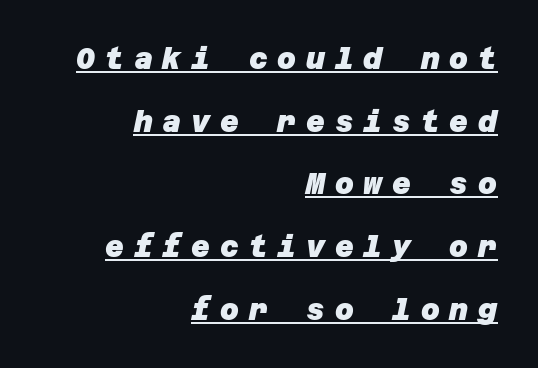
{"serif": "no", "bold": "yes", "weight": "heavy", "width": "normal", "stroke_contrast": "low", "x_height": "large", "underline": "yes", "align": "right", "line_spacing": "loose", "line_spacing_ratio": 2.16, "letter_spacing": "wide", "letter_spacing_em": 0.34, "glyph_px": 29}
